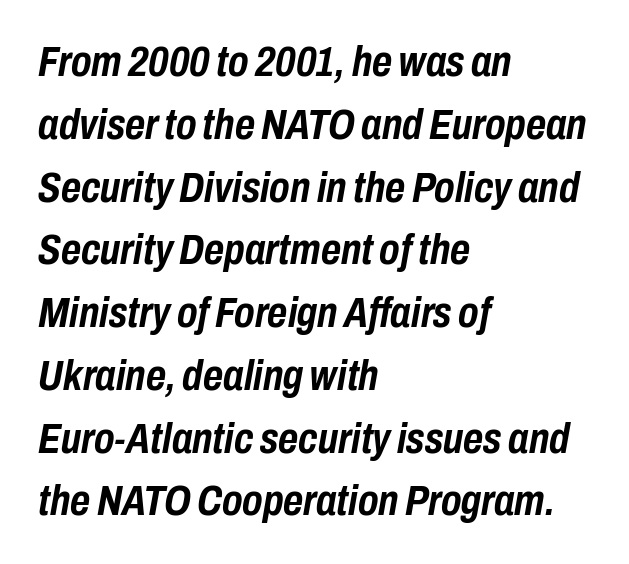
The image shows 43 px semibold, condensed type, italic (leaning right); set left-aligned, normal line spacing (1.46x), normal letter spacing, not underlined; low stroke contrast and a medium x-height.
